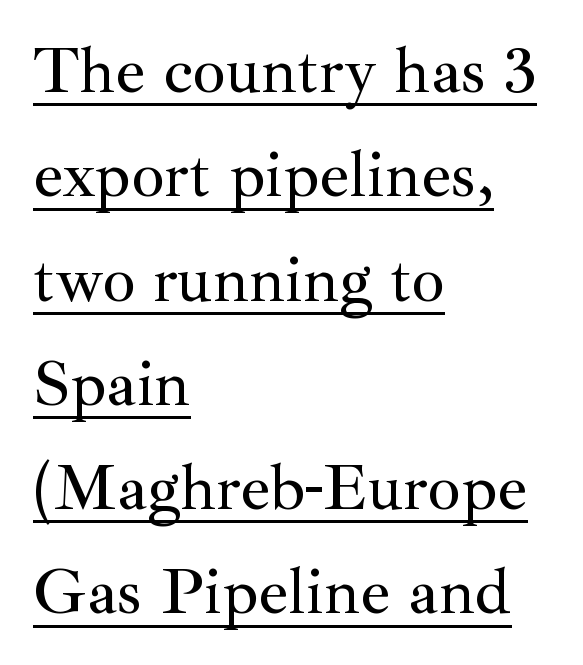
{"serif": "yes", "italic": "no", "width": "normal", "stroke_contrast": "medium", "x_height": "small", "monospaced": "no", "underline": "yes", "align": "left", "line_spacing": "normal", "line_spacing_ratio": 1.58, "letter_spacing": "normal", "letter_spacing_em": 0.0, "glyph_px": 66}
